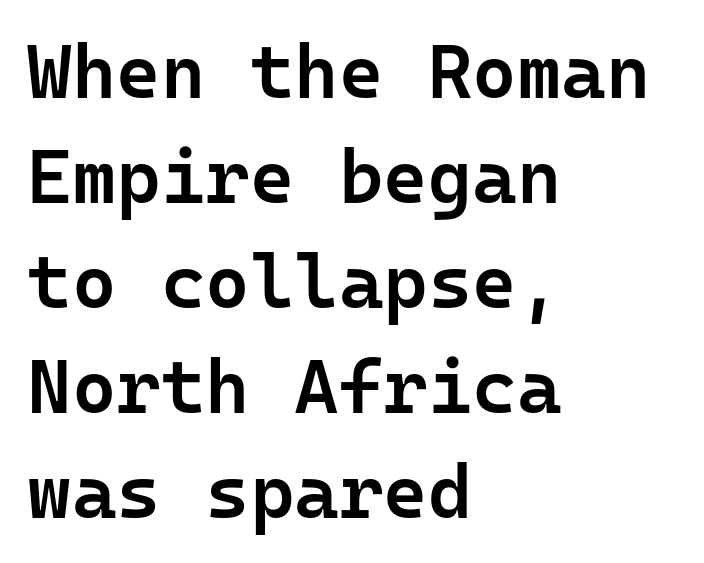
The image shows 76 px semibold sans-serif type, upright, monospaced; set left-aligned, normal line spacing (1.38x), normal letter spacing, not underlined; low stroke contrast and a medium x-height.
